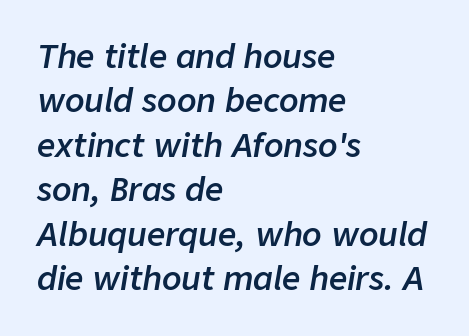
The image shows 32 px semibold type, italic (leaning right); set left-aligned, normal line spacing (1.39x), normal letter spacing, not underlined; low stroke contrast and a medium x-height.
